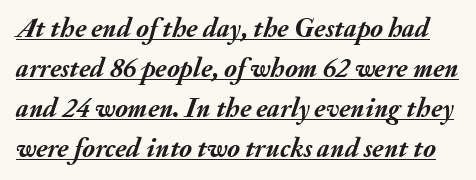
The image shows 27 px bold type, italic (leaning right); set normal line spacing (1.48x), normal letter spacing, underlined.
